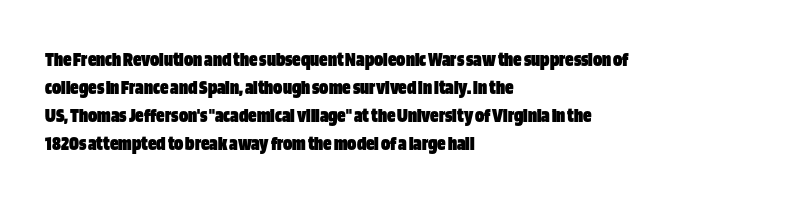
{"italic": "no", "bold": "yes", "underline": "no", "align": "left", "line_spacing": "normal", "line_spacing_ratio": 1.33, "letter_spacing": "normal", "letter_spacing_em": 0.0, "glyph_px": 21}
